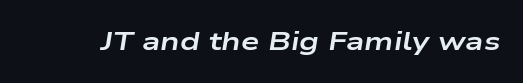
The image shows 26 px bold type, italic (leaning right); set normal letter spacing, not underlined.
